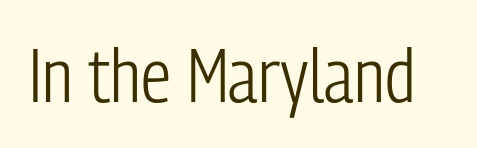
The image shows 75 px light, condensed sans-serif type, upright; set normal letter spacing, not underlined; low stroke contrast and a medium x-height.
